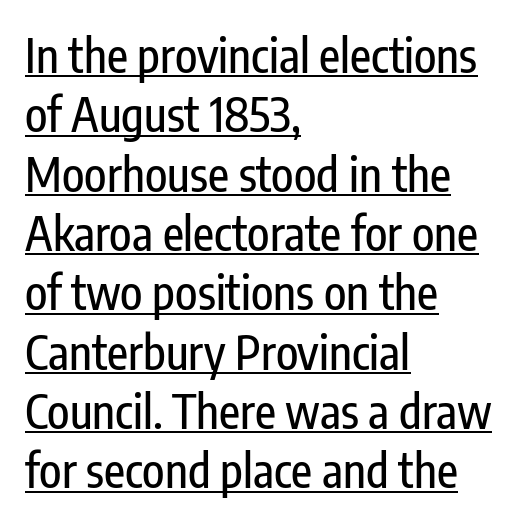
All the whitespace from short lines collects on the right. The lines sit at an ordinary, default distance from one another. I'd call this a sans setting — the letters go barefoot. Quick note: underline on. Looks like regular typesetting: each glyph gets only the width it needs.
